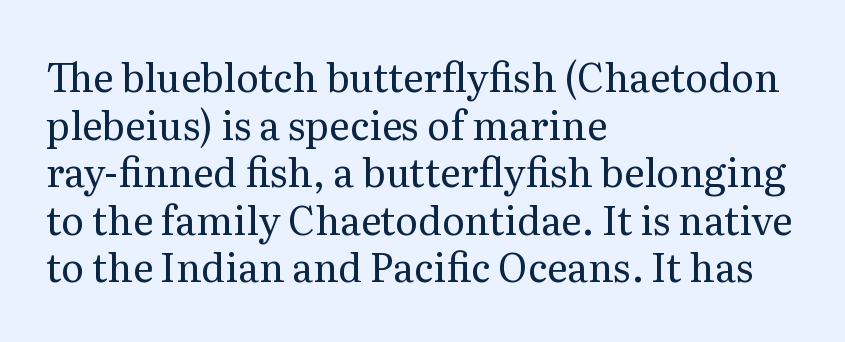
The image shows 39 px regular-weight serif type, upright; set left-aligned, line spacing 1.22x, normal letter spacing, not underlined; medium stroke contrast and a medium x-height.
